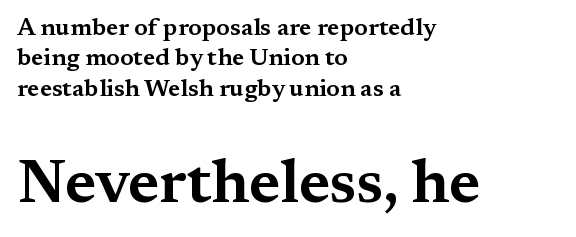
The image shows 61 px wide serif type, upright; set left-aligned, normal line spacing (1.27x), normal letter spacing, not underlined; the second (bottom) block is 2.54x larger; medium stroke contrast and a medium x-height.
